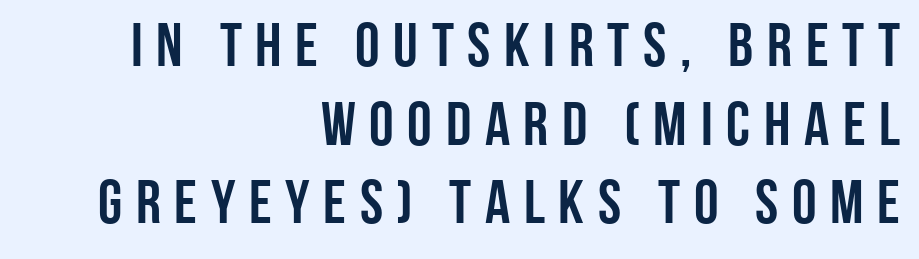
Q: Is the text italic (slanted)? A: No, it is upright.
Q: Is the typeface a serif or a sans-serif typeface? A: Sans-serif.
Q: Is the text underlined? A: No.
Q: How is the paragraph aligned? A: Right-aligned.
Q: Is the spacing between letters normal or unusually wide? A: Unusually wide.
Q: Is the spacing between lines tight, normal or loose? A: Normal.
Q: Width (condensed, normal, or wide)? A: Condensed.
Q: Stroke contrast? A: Low.
Q: x-height? A: Large.
Q: Monospaced? A: No.
